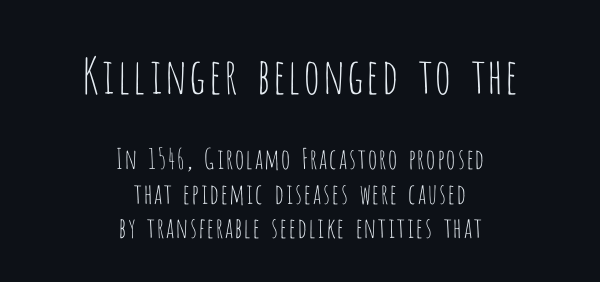
The image shows 49 px thin, condensed sans-serif type, upright; set centered, line spacing 1.24x, normal letter spacing, not underlined; the first (top) block is 1.75x larger; low stroke contrast and a large x-height.
